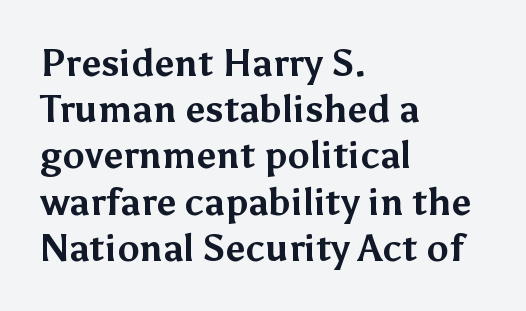
Descenders hang freely into open space. You'd pick this weight for a headline — it's a proper bold. Regarding leading, the lines here are spaced in the standard way. You can tell it's not italic because the verticals are truly vertical. These lines keep a tight, regular rhythm from letter to letter. The passage shown is typeset with a sans-serif family.
